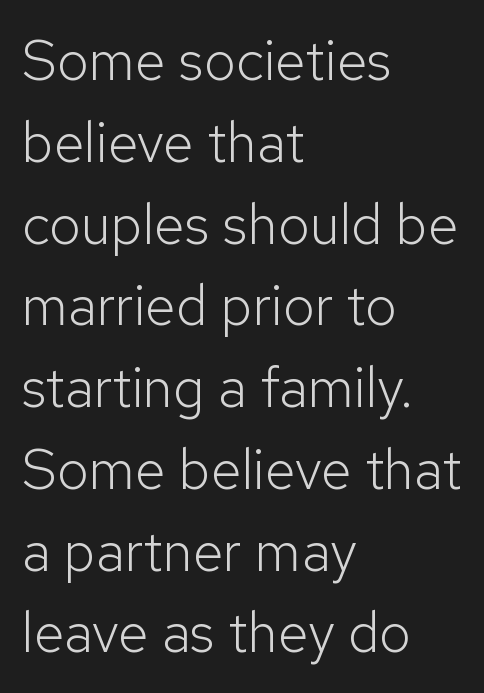
Q: Is the text bold? A: No.
Q: Is the text italic (slanted)? A: No, it is upright.
Q: Is the typeface a serif or a sans-serif typeface? A: Sans-serif.
Q: Is the text underlined? A: No.
Q: How is the paragraph aligned? A: Left-aligned.
Q: Is the spacing between letters normal or unusually wide? A: Normal.
Q: Is the spacing between lines tight, normal or loose? A: Normal.
Q: Width (condensed, normal, or wide)? A: Normal.
Q: Stroke contrast? A: Low.
Q: x-height? A: Medium.
Q: Monospaced? A: No.
